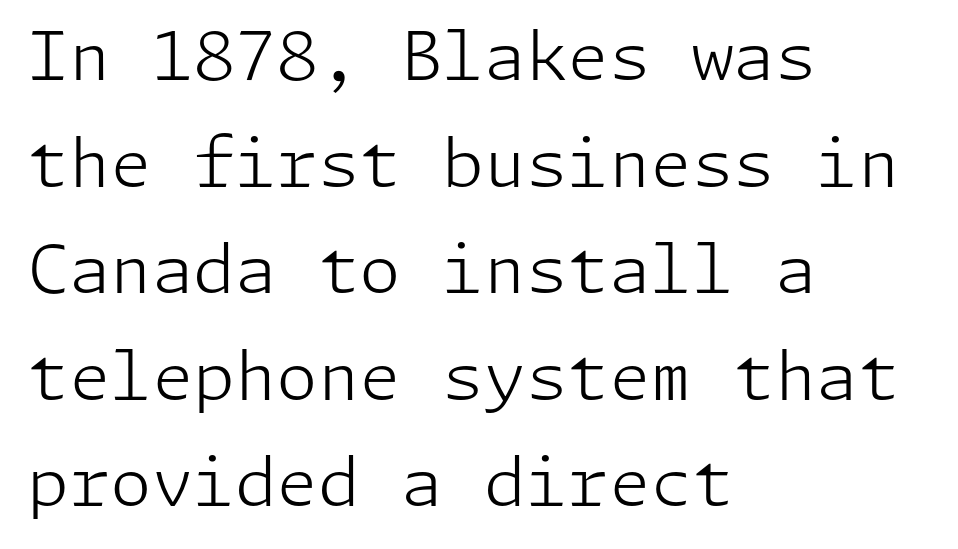
The font sits on the lighter half of the weight spectrum, regular included. The horizontal fit of the characters is conventional and even. Nobody drew a line under any word here. Honestly, the row spacing looks completely unremarkable.
